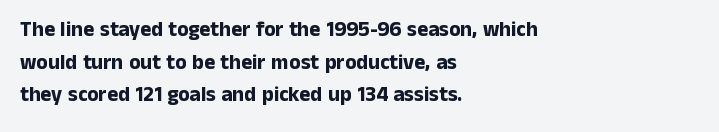
The image shows 21 px bold type, upright; set left-aligned, normal line spacing (1.55x), normal letter spacing, not underlined.
